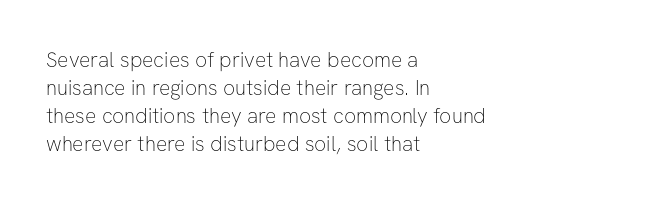
The paragraph has a hard left edge and a soft right edge. Rows of type keep a routine distance in the vertical direction. The letters sit at their default tracking, neither squeezed nor spread. Posture: vertical.
